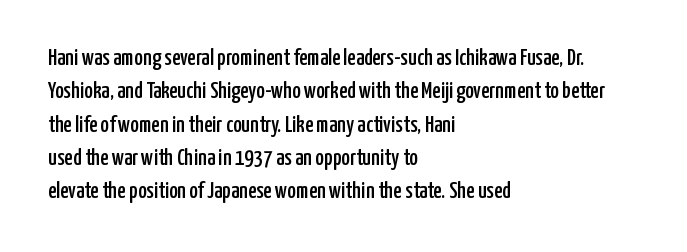
The rendering uses a moderate line-height, typical for paragraphs. These lines were composed using upright roman letters. The gaps between neighbouring characters are ordinary and unremarkable. Has an underline been added? It has not. Line starts are locked; line ends wander.
